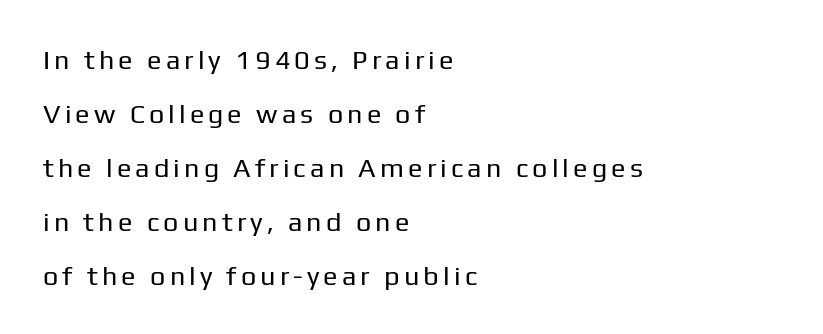
These lines are set flush left with a ragged right edge. The letterforms sit at book weight or below. This sample uses an upright cut, with every glyph sitting square on the baseline. The lines are spread far apart with generous leading.
